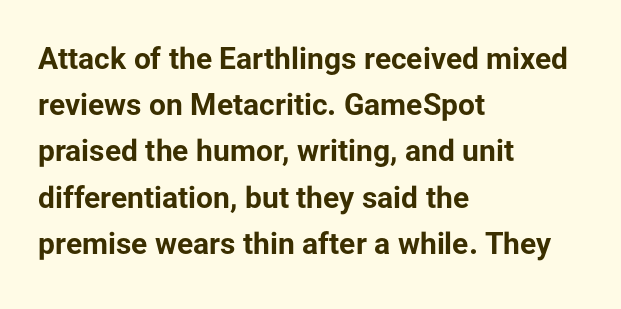
In terms of letterform style, serifs are entirely absent. Only glyphs here, with clear space below each row. Summary of weight: heavy, a full bold. The lettering stays uniformly vertical, giving the passage a roman look. Spacing verdict: proportional, widths tailored to each character.
